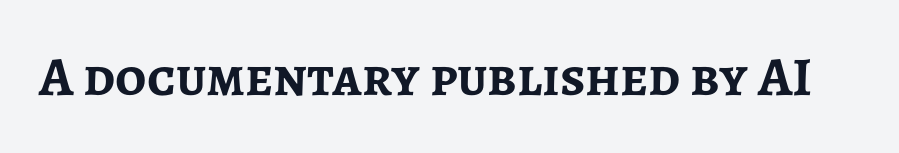
This is sans-serif lettering, the kind often seen on screens and signage. Think of a printed novel: that variable character pitch is what you see here. Glyph-to-glyph distance matches everyday printed text. Style check: upright. Check the space under the baseline: it is left empty.
